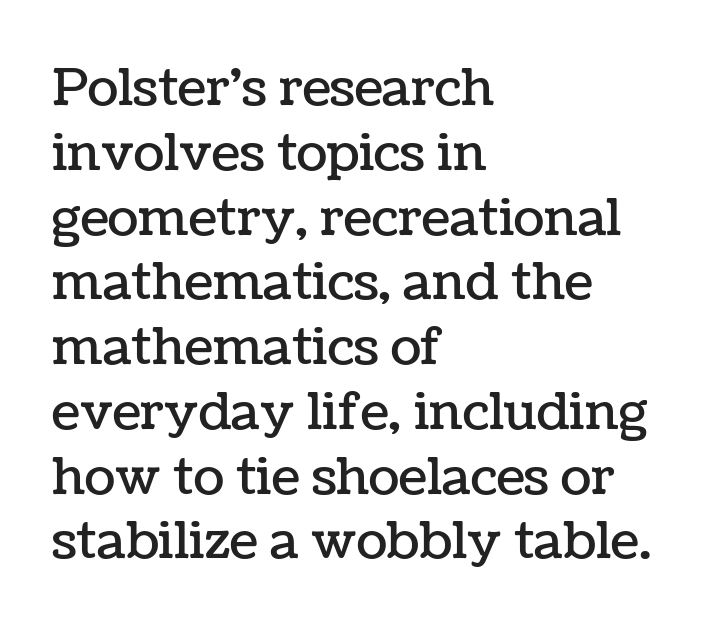
The image shows 51 px text type, upright; set left-aligned, normal line spacing (1.27x), normal letter spacing, not underlined; low stroke contrast and a medium x-height.
